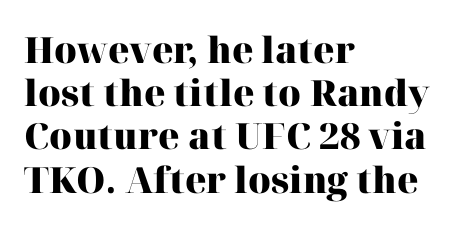
Caption: bold face, heavy strokes. Varying glyph widths throughout — classic text-font behaviour. This sample uses a serif face. A bare baseline throughout the passage. Students, note that the glyphs here touch the page at normal intervals.
